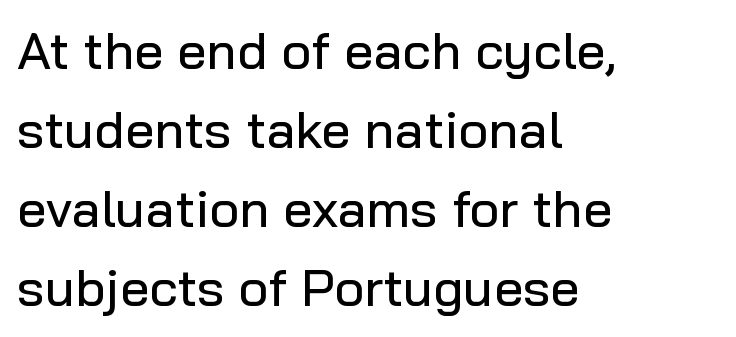
The horizontal fit of the characters is conventional and even. Regarding leading, the lines here are spaced in the standard way. Notice how the passage keeps a crisp vertical edge on the left only. To sum up the face: it is a sans, with no serifs. Posture: upright roman.
